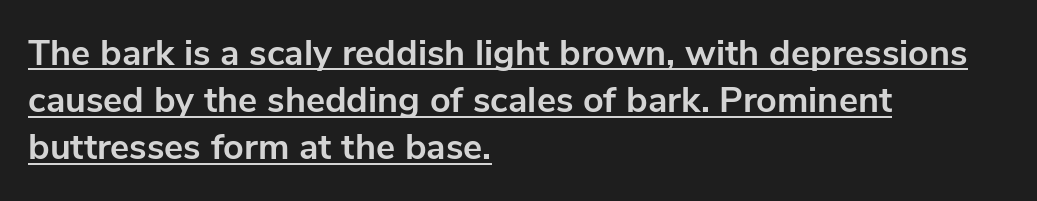
{"serif": "no", "italic": "no", "bold": "yes", "weight": "bold", "width": "normal", "stroke_contrast": "low", "x_height": "medium", "monospaced": "no", "underline": "yes", "align": "left", "line_spacing": "normal", "line_spacing_ratio": 1.31, "letter_spacing": "normal", "letter_spacing_em": 0.0, "glyph_px": 36}
